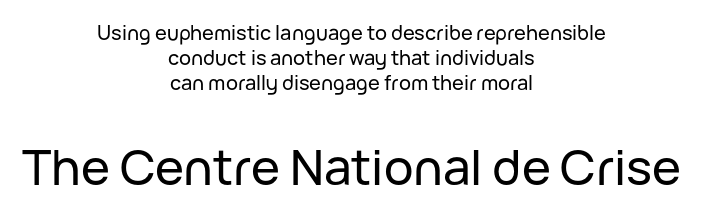
Proportional: the letters do not fall into vertical columns. The face used here appears at its bigger size in the lower chunk. Designer's note — italics off, roman on. Look at the bottom of the vertical strokes: they stop flat, with no serifs.
